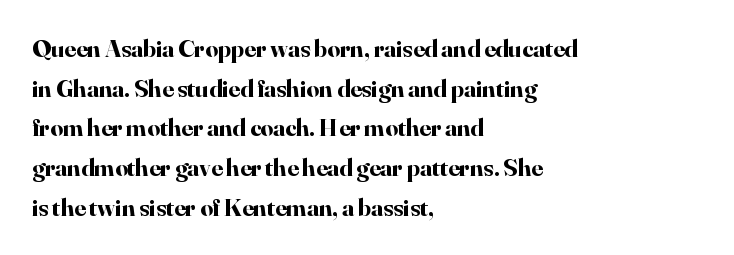
{"italic": "no", "bold": "yes", "underline": "no", "align": "left", "line_spacing": "normal", "line_spacing_ratio": 1.59, "letter_spacing": "normal", "letter_spacing_em": 0.0, "glyph_px": 25}
